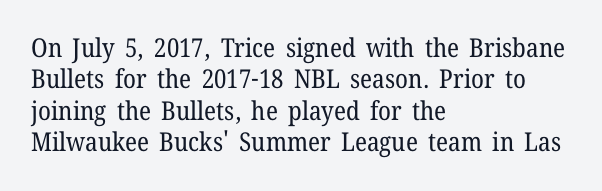
The image shows 26 px text type, upright; set left-aligned, line spacing 1.21x, normal letter spacing, not underlined.
